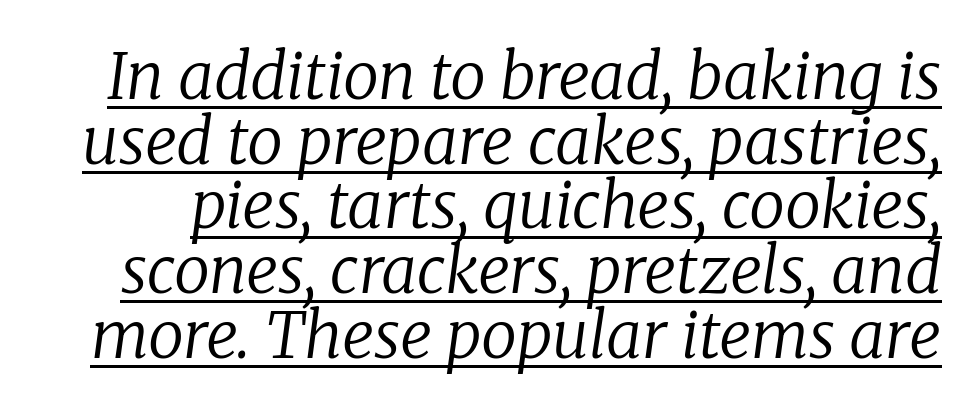
{"serif": "yes", "italic": "yes", "lean": "right", "slant_degrees": 8, "bold": "no", "weight": "regular", "width": "normal", "stroke_contrast": "low", "x_height": "medium", "monospaced": "no", "underline": "yes", "line_spacing": "tight", "line_spacing_ratio": 1.01, "letter_spacing": "normal", "letter_spacing_em": 0.0, "glyph_px": 64}
